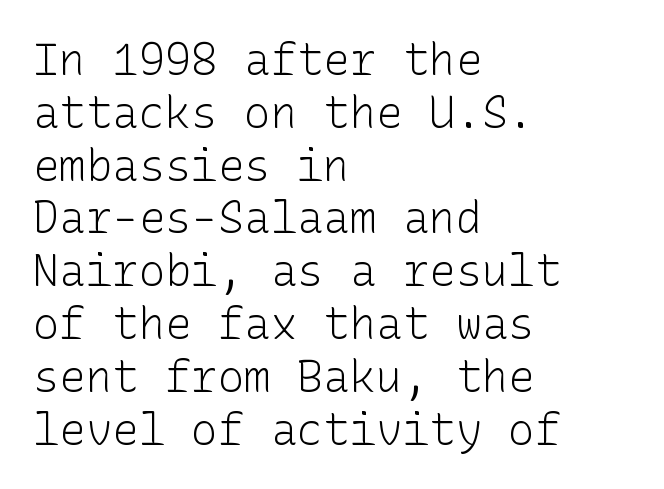
Q: Is the text bold? A: No.
Q: Is the text italic (slanted)? A: No, it is upright.
Q: Is the typeface a serif or a sans-serif typeface? A: Sans-serif.
Q: Is the text underlined? A: No.
Q: How is the paragraph aligned? A: Left-aligned.
Q: Is the spacing between letters normal or unusually wide? A: Normal.
Q: Width (condensed, normal, or wide)? A: Normal.
Q: Stroke contrast? A: Low.
Q: x-height? A: Medium.
